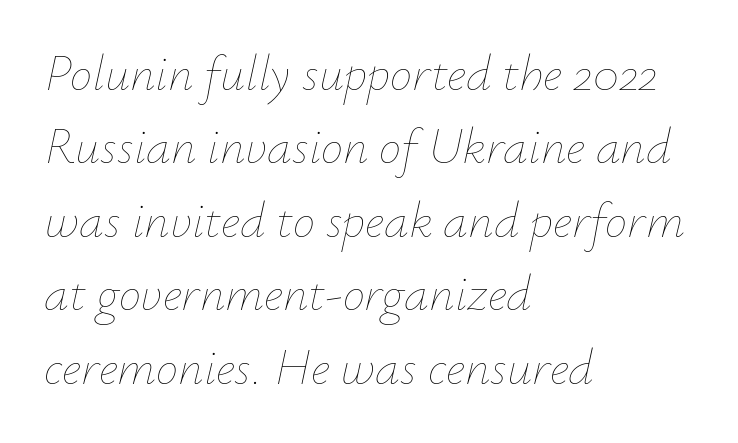
The image shows 50 px thin type, italic (leaning right); set left-aligned, normal line spacing (1.47x), normal letter spacing, not underlined; low stroke contrast and a small x-height.
